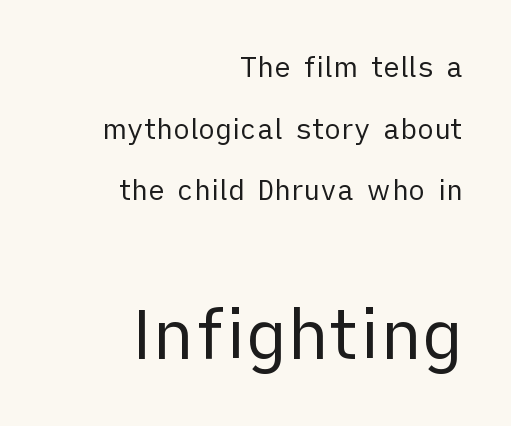
The image shows 69 px regular-weight sans-serif type, upright; set right-aligned, loose line spacing (2.2x), normal letter spacing, not underlined; the second (bottom) block is 2.46x larger; low stroke contrast and a medium x-height.
